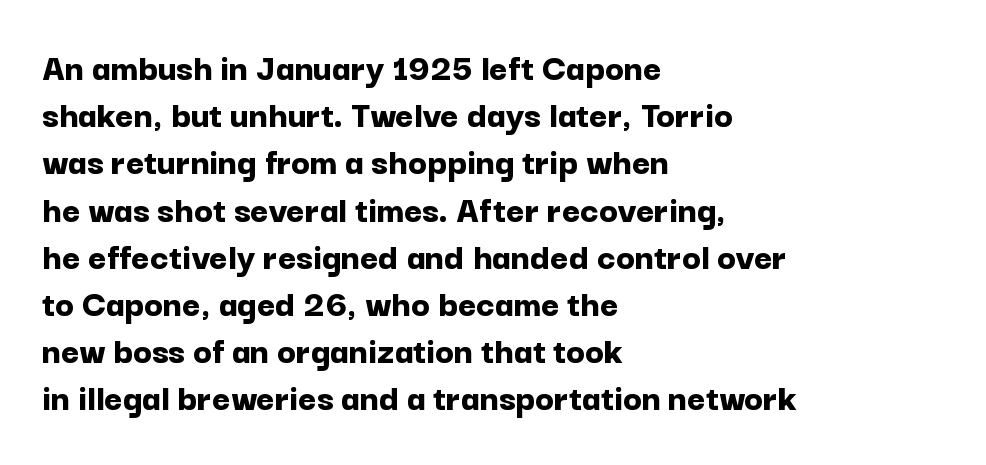
{"serif": "no", "italic": "no", "bold": "yes", "weight": "bold", "width": "normal", "stroke_contrast": "low", "x_height": "medium", "monospaced": "no", "underline": "no", "align": "left", "line_spacing_ratio": 1.21, "letter_spacing": "normal", "letter_spacing_em": 0.0, "glyph_px": 39}
